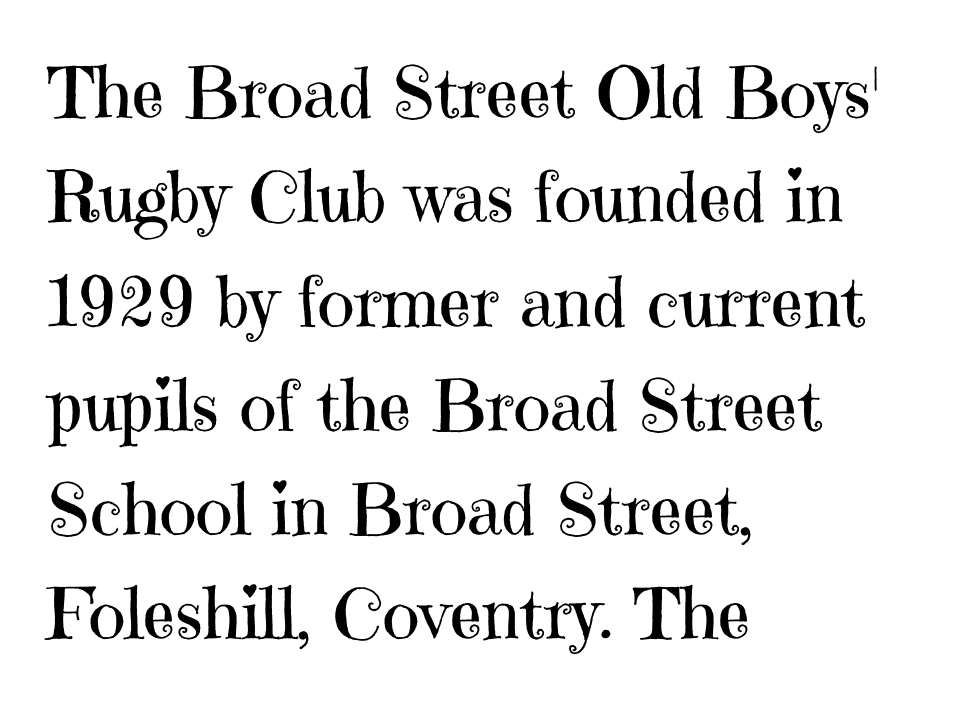
Q: Is the text bold? A: No.
Q: Is the text italic (slanted)? A: No, it is upright.
Q: Is the typeface a serif or a sans-serif typeface? A: Serif.
Q: Is the text underlined? A: No.
Q: How is the paragraph aligned? A: Left-aligned.
Q: Is the spacing between letters normal or unusually wide? A: Normal.
Q: Is the spacing between lines tight, normal or loose? A: Normal.
Q: Width (condensed, normal, or wide)? A: Normal.
Q: Stroke contrast? A: High.
Q: x-height? A: Medium.
Q: Monospaced? A: No.
